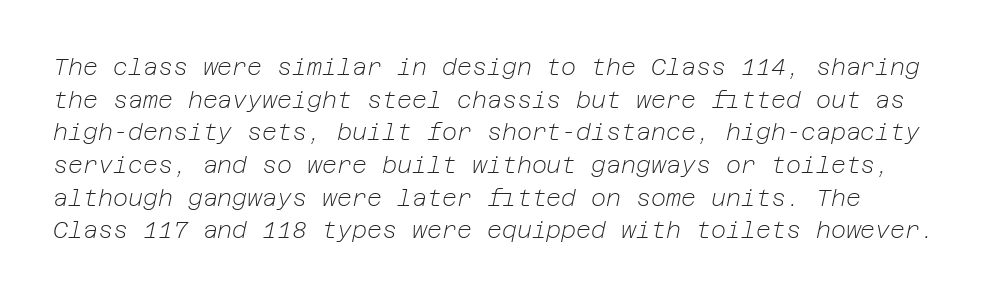
The letters are slanted; this is an italic face. Glyph-to-glyph distance matches everyday printed text. The baseline area is clear. Vertically, the passage feels balanced, rows spaced as you'd expect. No heavy texture on the line: the type isn't bold.
